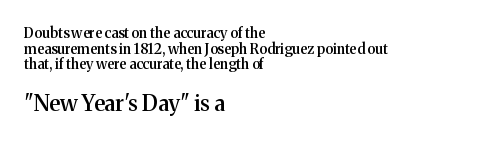
{"italic": "no", "bold": "semi", "underline": "no", "align": "left", "line_spacing": "tight", "line_spacing_ratio": 1.12, "letter_spacing": "normal", "letter_spacing_em": 0.0, "larger_block": "second", "size_ratio": 1.57, "glyph_px": 22}
